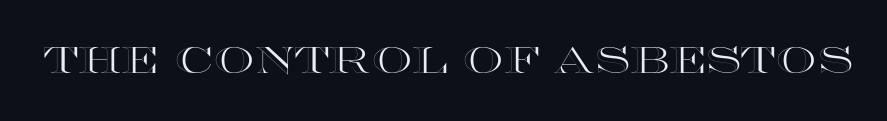
The image shows 36 px wide type, upright; set normal letter spacing, not underlined; a large x-height.
